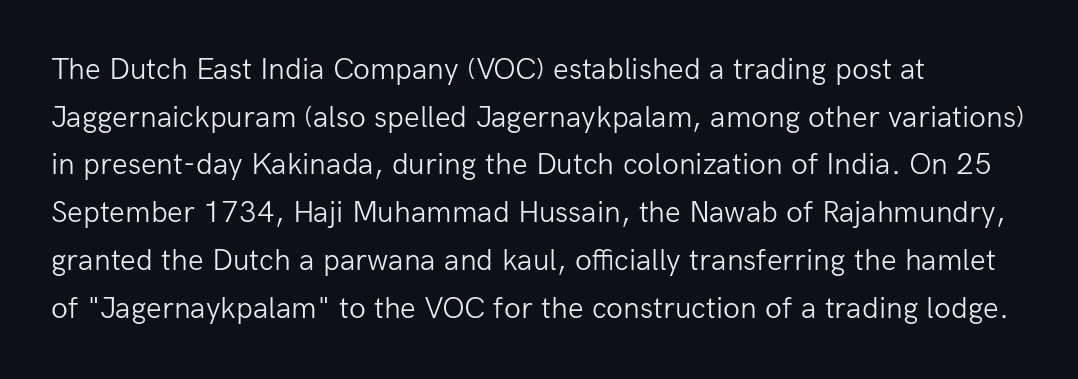
Q: Is the text bold? A: No.
Q: Is the text italic (slanted)? A: No, it is upright.
Q: Is the typeface a serif or a sans-serif typeface? A: Sans-serif.
Q: Is the text underlined? A: No.
Q: How is the paragraph aligned? A: Left-aligned.
Q: Is the spacing between letters normal or unusually wide? A: Normal.
Q: Is the spacing between lines tight, normal or loose? A: Normal.
Q: Width (condensed, normal, or wide)? A: Normal.
Q: Stroke contrast? A: Low.
Q: x-height? A: Medium.
Q: Monospaced? A: No.
